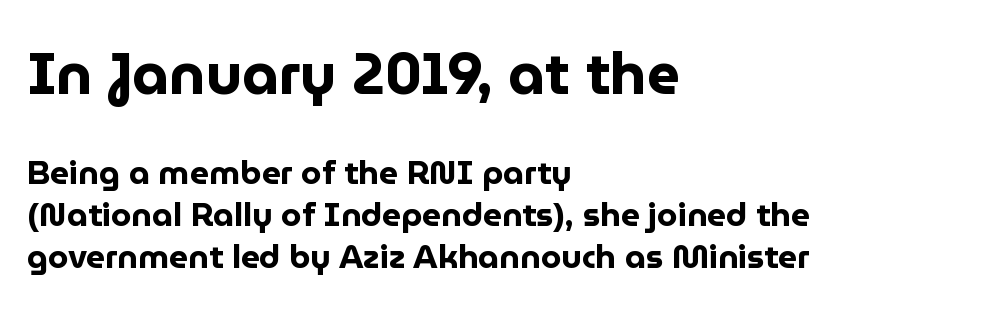
Q: Is the text bold? A: Yes.
Q: Is the text italic (slanted)? A: No, it is upright.
Q: Is the typeface a serif or a sans-serif typeface? A: Sans-serif.
Q: Is the text underlined? A: No.
Q: How is the paragraph aligned? A: Left-aligned.
Q: Is the spacing between letters normal or unusually wide? A: Normal.
Q: Is the spacing between lines tight, normal or loose? A: Normal.
Q: Which block of text is set in a larger size, the first (top) or the second (bottom)? A: The first (top) one.
Q: Width (condensed, normal, or wide)? A: Normal.
Q: Stroke contrast? A: Low.
Q: x-height? A: Medium.
Q: Monospaced? A: No.
